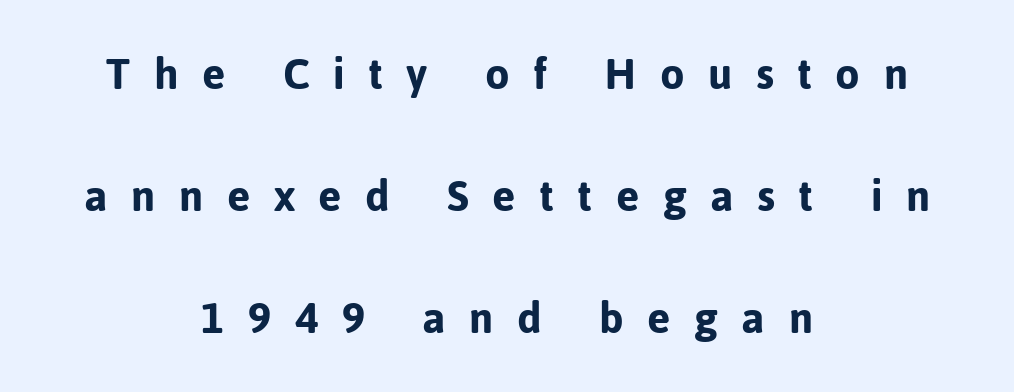
{"serif": "no", "italic": "no", "width": "normal", "stroke_contrast": "low", "x_height": "medium", "monospaced": "no", "underline": "no", "align": "center", "line_spacing": "loose", "line_spacing_ratio": 2.44, "letter_spacing": "wide", "letter_spacing_em": 0.47, "glyph_px": 50}
